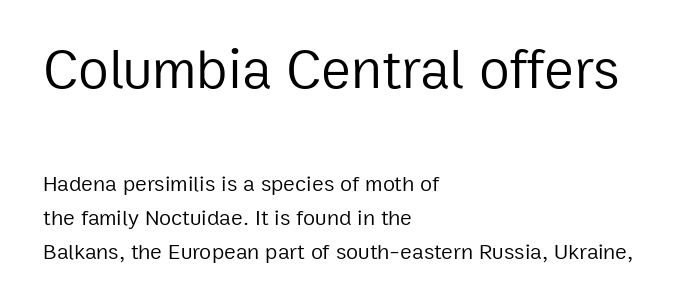
Tracking here is standard; glyphs follow each other at the usual distance. Stroke mass is kept to a normal reading level or below. Decoration check: the copy has no underline. This sample has the flowing, uneven cadence of proportional lettering. Do the letters lean? They stand straight.
